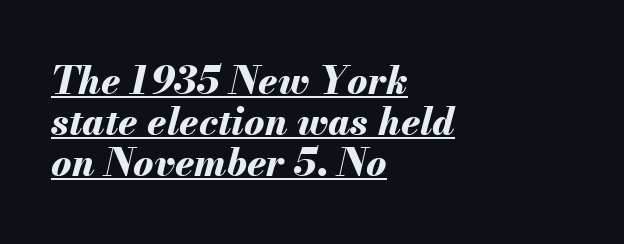
{"italic": "yes", "lean": "right", "slant_degrees": 13, "bold": "yes", "weight": "bold", "width": "normal", "stroke_contrast": "medium", "x_height": "small", "monospaced": "no", "underline": "yes", "align": "left", "line_spacing": "tight", "line_spacing_ratio": 1.08, "letter_spacing": "normal", "letter_spacing_em": 0.0, "glyph_px": 38}
